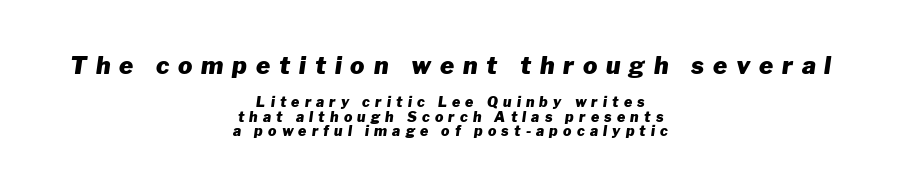
{"italic": "yes", "lean": "right", "slant_degrees": 8, "bold": "yes", "underline": "no", "align": "center", "line_spacing": "tight", "line_spacing_ratio": 1.01, "letter_spacing": "wide", "letter_spacing_em": 0.37, "larger_block": "first", "size_ratio": 1.71, "glyph_px": 24}
